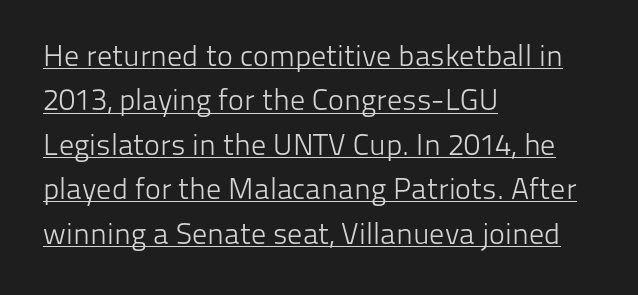
Q: Is the text bold? A: No.
Q: Is the text italic (slanted)? A: No, it is upright.
Q: Is the typeface a serif or a sans-serif typeface? A: Sans-serif.
Q: Is the text underlined? A: Yes.
Q: How is the paragraph aligned? A: Left-aligned.
Q: Is the spacing between letters normal or unusually wide? A: Normal.
Q: Is the spacing between lines tight, normal or loose? A: Normal.
Q: Width (condensed, normal, or wide)? A: Normal.
Q: Stroke contrast? A: Low.
Q: x-height? A: Medium.
Q: Monospaced? A: No.
